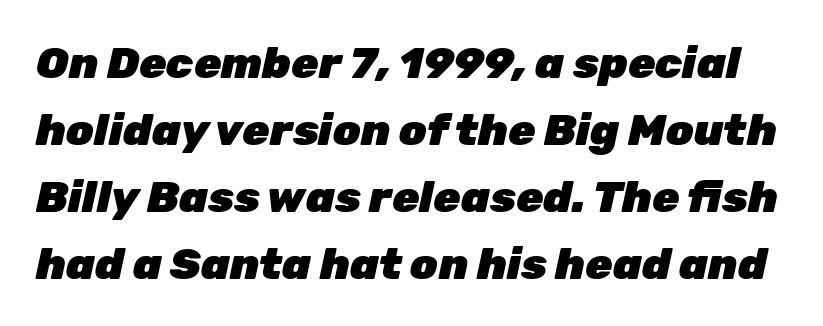
Rows of type keep a routine distance in the vertical direction. Letters rest on an invisible, unmarked baseline. The typesetting leans heavy: a genuine bold. Look at the tracking — it's just the regular setting, nothing added. Spacing verdict: proportional, widths tailored to each character. This is oblique type, the kind used for emphasis or titles.
